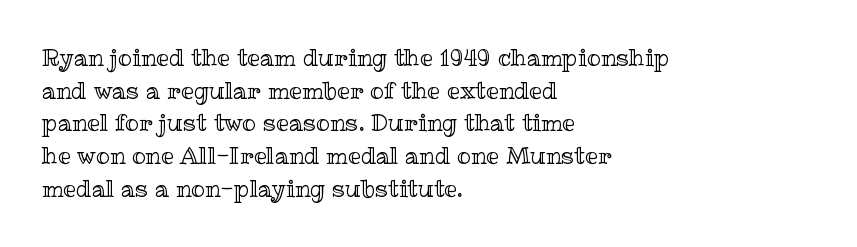
All the whitespace from short lines collects on the right. Standard letterfit; no display-style spreading of the glyphs. The area under the type is left untouched. Characters remain perfectly vertical along every line. If you measured baseline to baseline, you'd find a middling distance.
